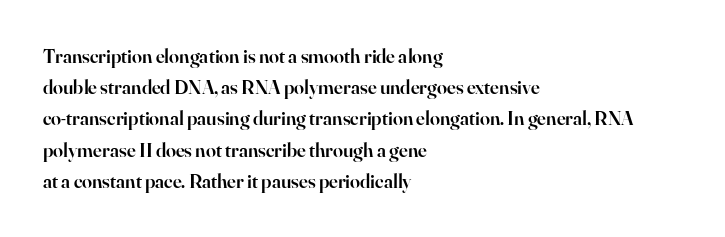
{"italic": "no", "bold": "semi", "underline": "no", "align": "left", "line_spacing": "normal", "line_spacing_ratio": 1.56, "letter_spacing": "normal", "letter_spacing_em": 0.0, "glyph_px": 20}
